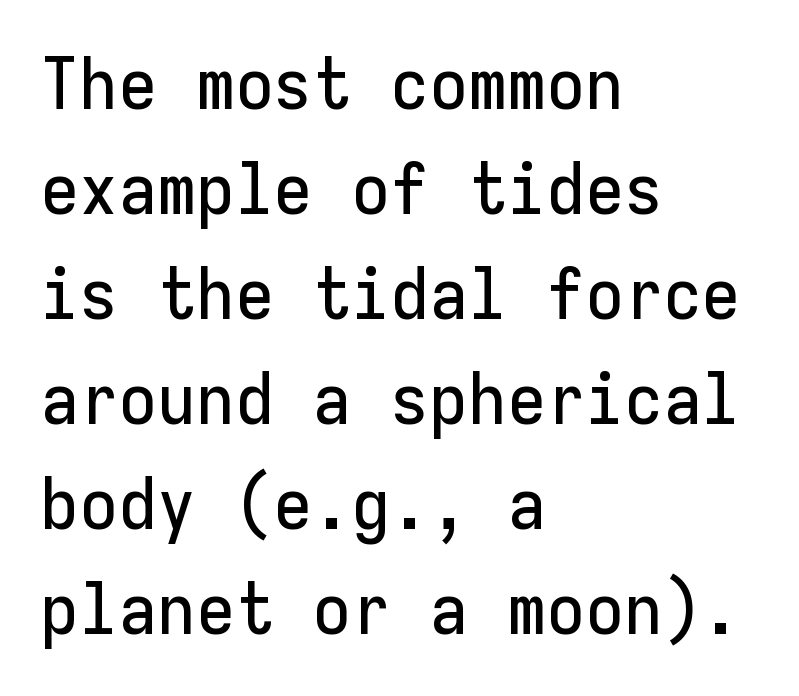
The image shows 71 px sans-serif type, upright, monospaced; set left-aligned, normal line spacing (1.48x), normal letter spacing, not underlined; low stroke contrast and a medium x-height.
